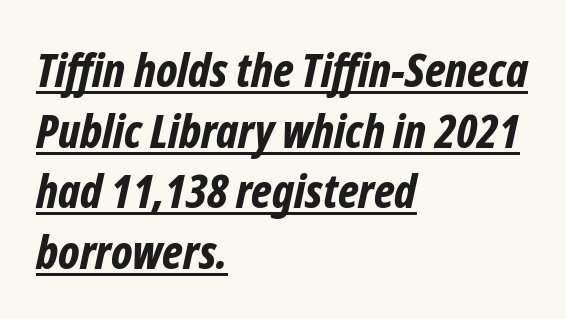
{"italic": "yes", "lean": "right", "slant_degrees": 12, "bold": "yes", "weight": "bold", "width": "condensed", "stroke_contrast": "low", "x_height": "medium", "monospaced": "no", "underline": "yes", "align": "left", "line_spacing": "normal", "line_spacing_ratio": 1.29, "letter_spacing": "normal", "letter_spacing_em": 0.0, "glyph_px": 47}
